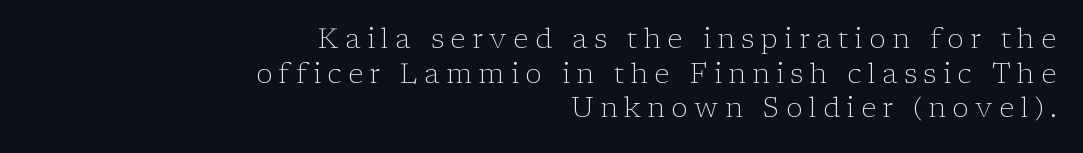
Q: Is the text bold? A: No.
Q: Is the text italic (slanted)? A: No, it is upright.
Q: Is the typeface a serif or a sans-serif typeface? A: Serif.
Q: Is the text underlined? A: No.
Q: How is the paragraph aligned? A: Right-aligned.
Q: Is the spacing between letters normal or unusually wide? A: Unusually wide.
Q: Width (condensed, normal, or wide)? A: Normal.
Q: Stroke contrast? A: Low.
Q: x-height? A: Medium.
Q: Monospaced? A: No.
